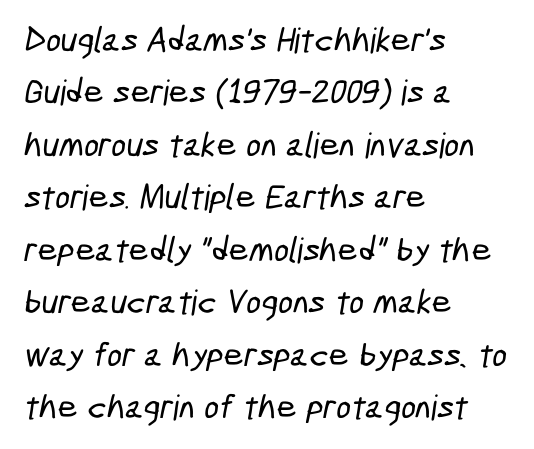
Q: Is the typeface a serif or a sans-serif typeface? A: Sans-serif.
Q: Is the text underlined? A: No.
Q: How is the paragraph aligned? A: Left-aligned.
Q: Is the spacing between letters normal or unusually wide? A: Normal.
Q: Is the spacing between lines tight, normal or loose? A: Normal.
Q: Width (condensed, normal, or wide)? A: Condensed.
Q: Stroke contrast? A: Low.
Q: x-height? A: Medium.
Q: Monospaced? A: No.
